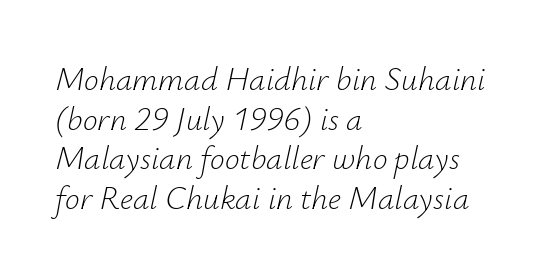
{"italic": "yes", "lean": "right", "slant_degrees": 12, "bold": "no", "weight": "light", "width": "normal", "stroke_contrast": "low", "x_height": "small", "monospaced": "no", "underline": "no", "align": "left", "line_spacing_ratio": 1.2, "letter_spacing": "normal", "letter_spacing_em": 0.0, "glyph_px": 33}
